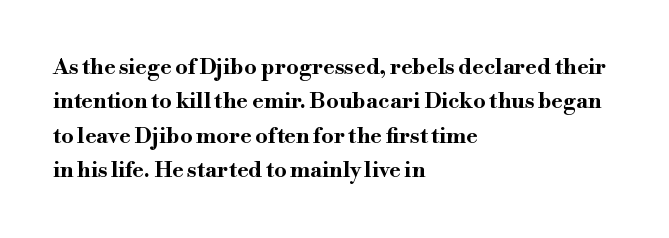
Upright lettering throughout. Just letters on the line, the space beneath them empty. The vertical gap from one line to the next is medium. Strong, thick strokes mark this as bold type. Short and long lines alike share a common starting point at left.
